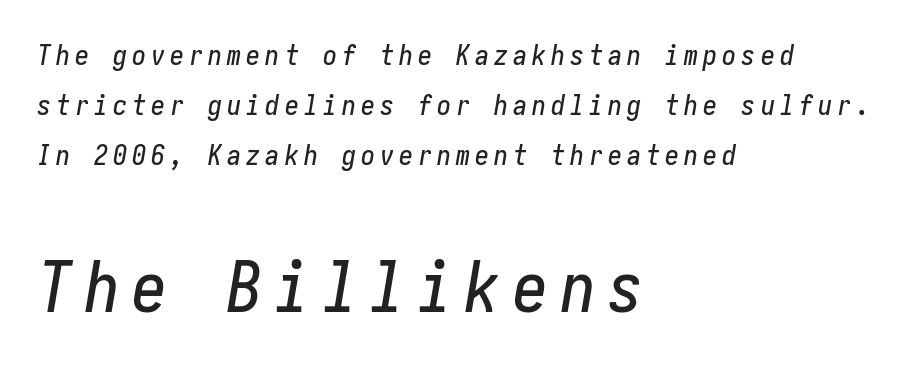
The image shows 70 px condensed type, italic (leaning right); set left-aligned, line spacing 1.78x, not underlined; the second (bottom) block is 2.5x larger; low stroke contrast and a medium x-height.
